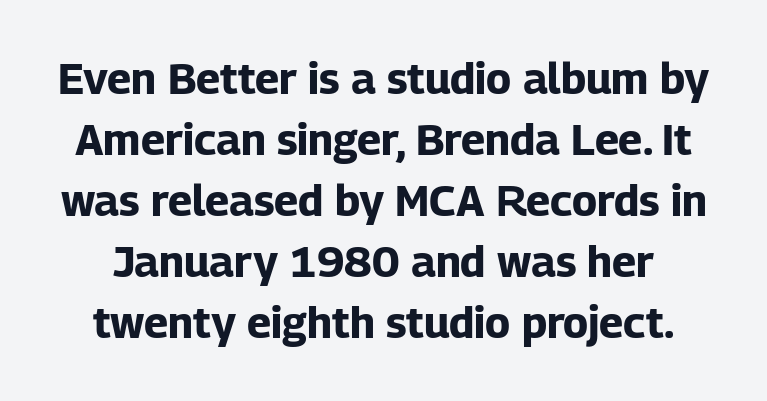
{"serif": "no", "italic": "no", "bold": "yes", "weight": "bold", "width": "normal", "stroke_contrast": "low", "x_height": "medium", "monospaced": "no", "underline": "no", "line_spacing": "normal", "line_spacing_ratio": 1.42, "letter_spacing": "normal", "letter_spacing_em": 0.0, "glyph_px": 43}
